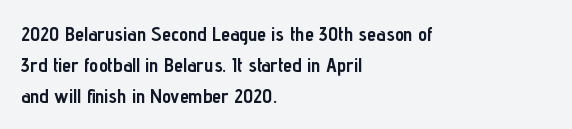
Q: Is the text bold? A: Yes.
Q: Is the text italic (slanted)? A: No, it is upright.
Q: Is the text underlined? A: No.
Q: How is the paragraph aligned? A: Left-aligned.
Q: Is the spacing between letters normal or unusually wide? A: Normal.
Q: Is the spacing between lines tight, normal or loose? A: Normal.
